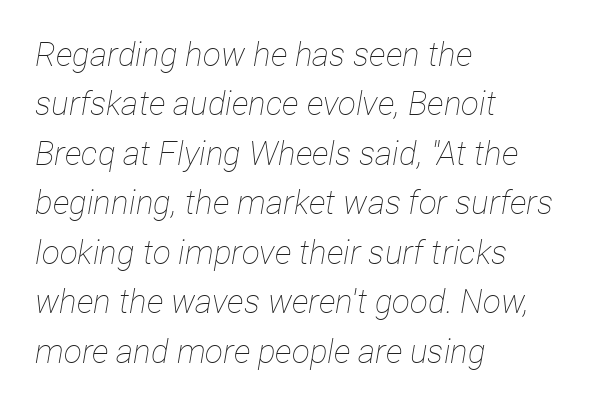
{"italic": "yes", "lean": "right", "slant_degrees": 12, "bold": "no", "weight": "thin", "width": "condensed", "stroke_contrast": "low", "x_height": "medium", "monospaced": "no", "underline": "no", "align": "left", "line_spacing": "normal", "line_spacing_ratio": 1.5, "letter_spacing": "normal", "letter_spacing_em": 0.0, "glyph_px": 33}
